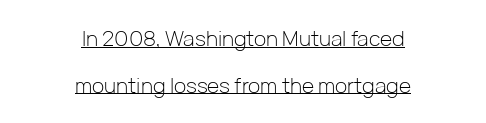
Q: Is the text bold? A: No.
Q: Is the text italic (slanted)? A: No, it is upright.
Q: Is the text underlined? A: Yes.
Q: How is the paragraph aligned? A: Centered.
Q: Is the spacing between letters normal or unusually wide? A: Normal.
Q: Is the spacing between lines tight, normal or loose? A: Loose.
